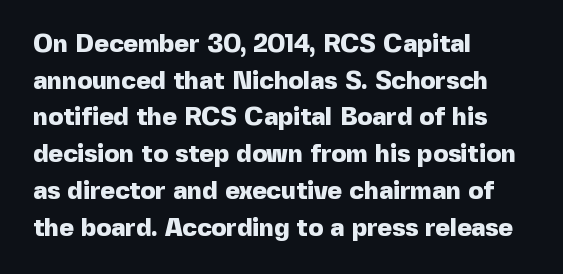
Compared with an ordinary text face, these strokes are far heavier — a full bold. Tall strokes in this sample are plumb rather than angled. Reading down the block, your eye returns to a fixed left position each line. The space directly below the letters is spotless. Leading matches the norm, producing a regular column. The type is set solid horizontally, with unmodified tracking.
